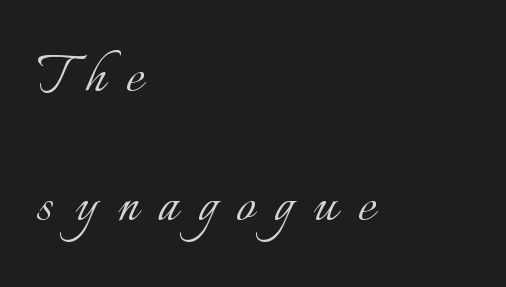
Q: Is the text bold? A: No.
Q: Is the text italic (slanted)? A: Yes.
Q: Is the text underlined? A: No.
Q: How is the paragraph aligned? A: Left-aligned.
Q: Is the spacing between letters normal or unusually wide? A: Unusually wide.
Q: Is the spacing between lines tight, normal or loose? A: Loose.
Q: Width (condensed, normal, or wide)? A: Normal.
Q: Stroke contrast? A: Low.
Q: x-height? A: Small.
Q: Monospaced? A: No.
